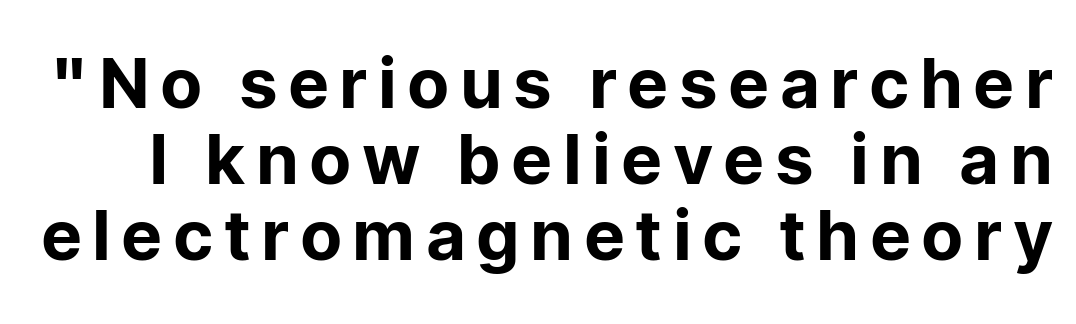
The image shows 69 px sans-serif type, upright; set tight line spacing (1.1x), not underlined; low stroke contrast and a medium x-height.
